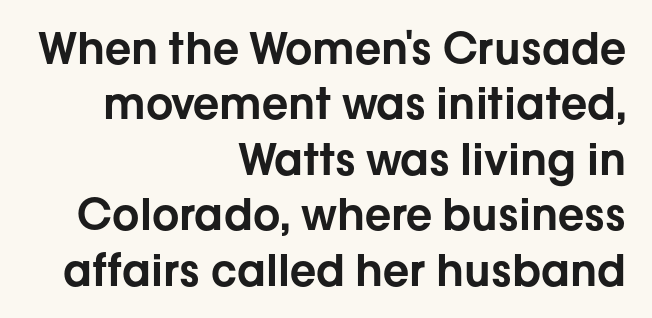
Evenly set lines give the paragraph a standard silhouette. Decoration check: the copy has no underline. The passage shown is typed in a proportional face where columns would drift. Letter spacing: default.
